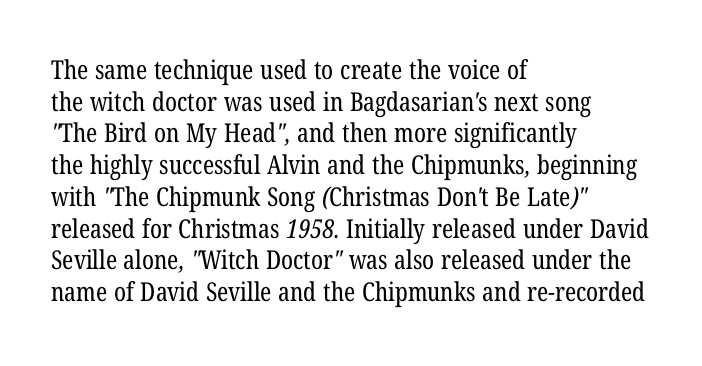
Q: Is the text bold? A: No.
Q: Is the text underlined? A: No.
Q: How is the paragraph aligned? A: Left-aligned.
Q: Is the spacing between letters normal or unusually wide? A: Normal.
